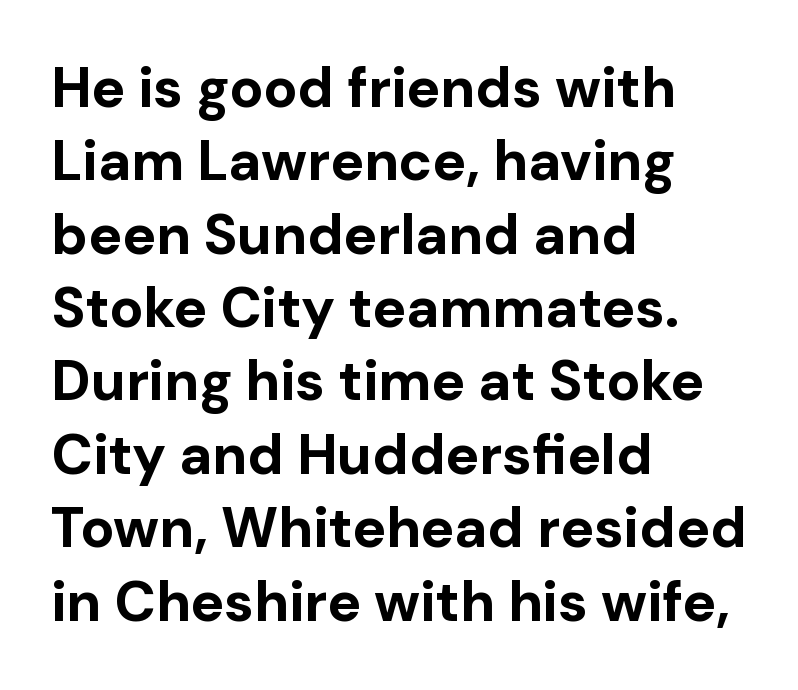
The image shows 56 px bold sans-serif type, upright; set left-aligned, normal line spacing (1.31x), normal letter spacing, not underlined; low stroke contrast and a medium x-height.
